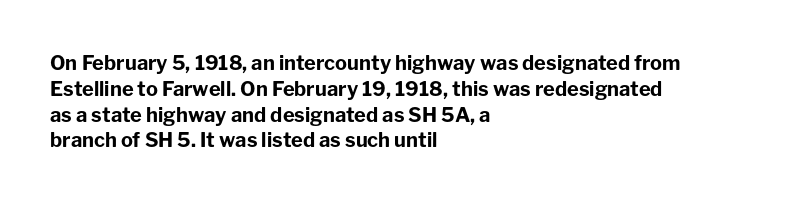
{"italic": "no", "bold": "yes", "underline": "no", "align": "left", "line_spacing": "normal", "line_spacing_ratio": 1.29, "letter_spacing": "normal", "letter_spacing_em": 0.0, "glyph_px": 20}
